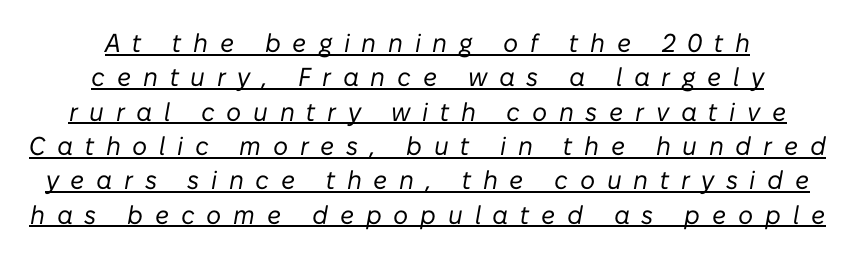
Q: Is the text bold? A: No.
Q: Is the text italic (slanted)? A: Yes, it leans right by about 10 degrees.
Q: Is the text underlined? A: Yes.
Q: How is the paragraph aligned? A: Centered.
Q: Is the spacing between letters normal or unusually wide? A: Unusually wide.
Q: Is the spacing between lines tight, normal or loose? A: Normal.
